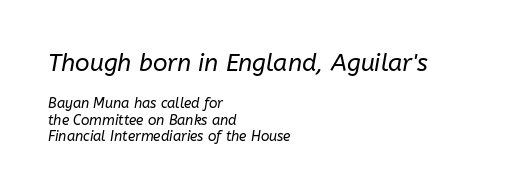
Q: Is the text bold? A: No.
Q: Is the text italic (slanted)? A: Yes, it leans right by about 10 degrees.
Q: Is the text underlined? A: No.
Q: How is the paragraph aligned? A: Left-aligned.
Q: Is the spacing between letters normal or unusually wide? A: Normal.
Q: Which block of text is set in a larger size, the first (top) or the second (bottom)? A: The first (top) one.
